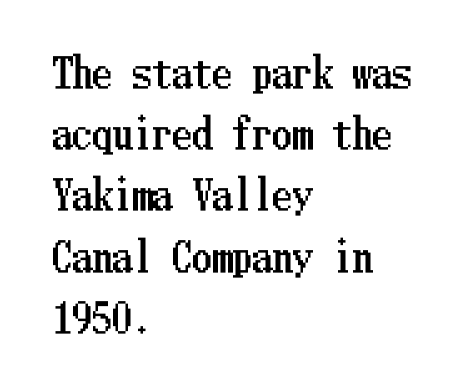
{"italic": "no", "width": "condensed", "stroke_contrast": "low", "x_height": "medium", "underline": "no", "align": "left", "line_spacing": "normal", "line_spacing_ratio": 1.53, "letter_spacing": "normal", "letter_spacing_em": 0.0, "glyph_px": 40}
